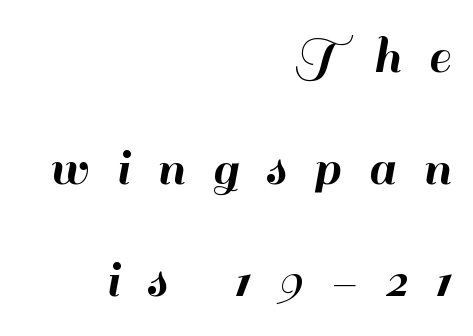
Looks like regular typesetting: each glyph gets only the width it needs. Check the space under the baseline: it is left empty. Loosely led — the rows are spread out.
